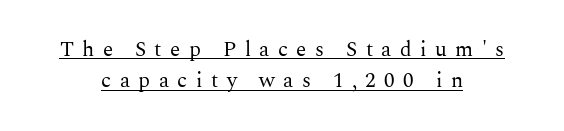
Q: Is the text bold? A: No.
Q: Is the text italic (slanted)? A: No, it is upright.
Q: Is the text underlined? A: Yes.
Q: How is the paragraph aligned? A: Centered.
Q: Is the spacing between letters normal or unusually wide? A: Unusually wide.
Q: Is the spacing between lines tight, normal or loose? A: Normal.
